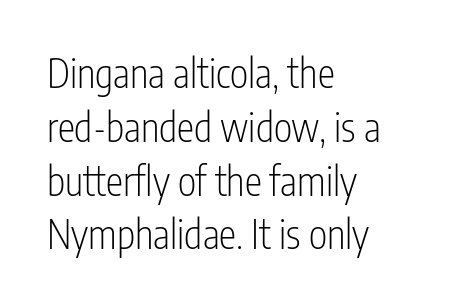
The image shows 39 px light, condensed sans-serif type, upright; set left-aligned, normal line spacing (1.38x), normal letter spacing, not underlined; low stroke contrast and a medium x-height.
